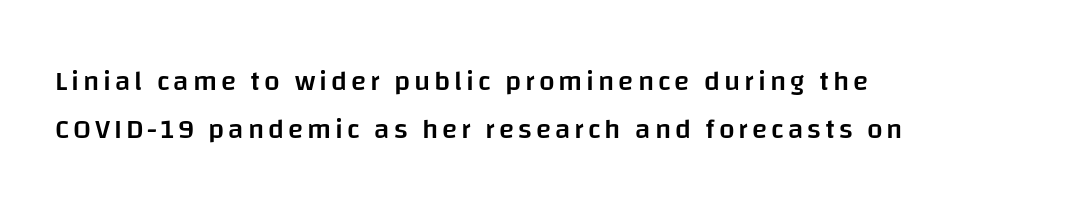
The image shows 28 px semibold sans-serif type, upright; set left-aligned, line spacing 1.71x, not underlined; low stroke contrast and a large x-height.
